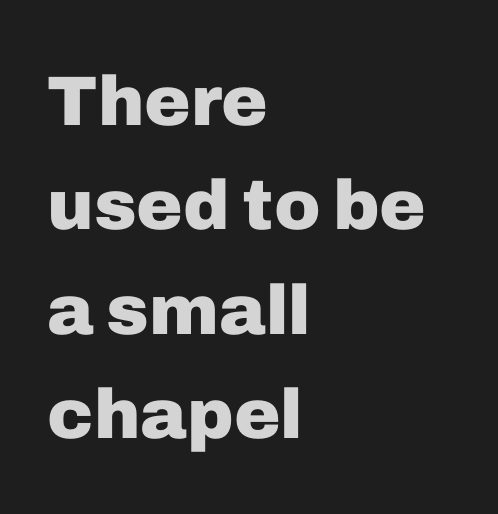
Stroke thickness is high; the sample reads as a true bold. Proportional: the letters do not fall into vertical columns. Each line starts at the same left margin while the right side varies. No word sits above an underline. If you measured baseline to baseline, you'd find a middling distance.
